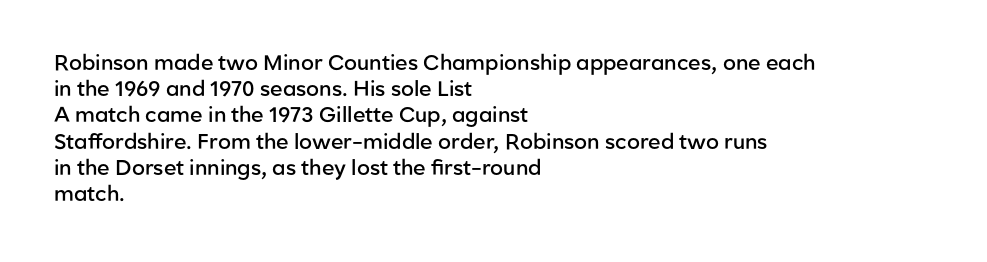
{"italic": "no", "bold": "semi", "underline": "no", "align": "left", "line_spacing": "normal", "line_spacing_ratio": 1.25, "letter_spacing": "normal", "letter_spacing_em": 0.0, "glyph_px": 21}
